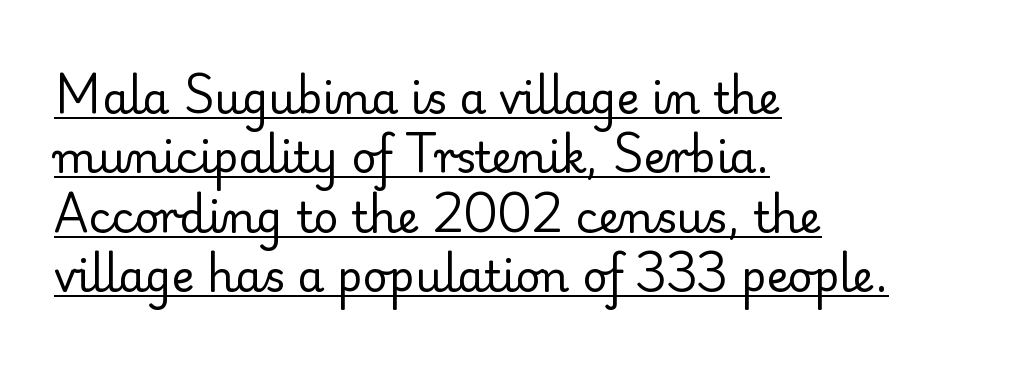
Q: Is the text bold? A: No.
Q: Is the text italic (slanted)? A: No, it is upright.
Q: Is the typeface a serif or a sans-serif typeface? A: Serif.
Q: Is the text underlined? A: Yes.
Q: How is the paragraph aligned? A: Left-aligned.
Q: Is the spacing between letters normal or unusually wide? A: Normal.
Q: Is the spacing between lines tight, normal or loose? A: Normal.
Q: Width (condensed, normal, or wide)? A: Normal.
Q: Stroke contrast? A: Low.
Q: x-height? A: Small.
Q: Monospaced? A: No.
